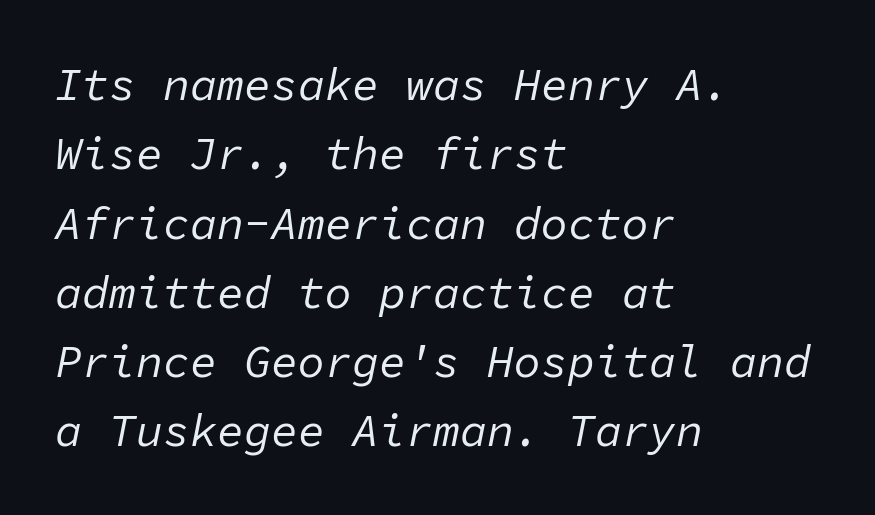
{"italic": "yes", "lean": "right", "slant_degrees": 11, "bold": "no", "weight": "regular", "width": "normal", "stroke_contrast": "low", "x_height": "medium", "monospaced": "yes", "underline": "no", "align": "left", "line_spacing": "normal", "line_spacing_ratio": 1.54, "letter_spacing": "normal", "letter_spacing_em": 0.0, "glyph_px": 45}
